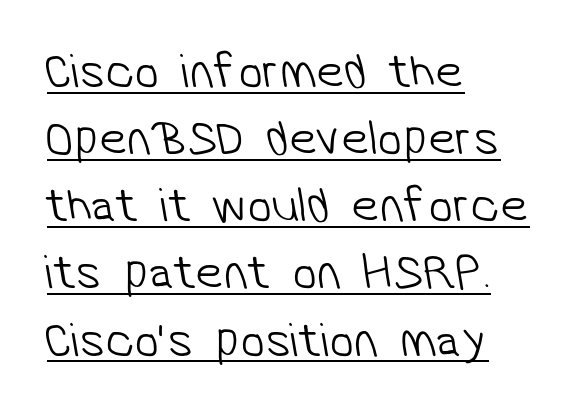
{"serif": "no", "bold": "no", "weight": "light", "width": "normal", "stroke_contrast": "low", "x_height": "medium", "monospaced": "no", "underline": "yes", "align": "left", "line_spacing": "normal", "line_spacing_ratio": 1.37, "letter_spacing": "normal", "letter_spacing_em": 0.0, "glyph_px": 49}
